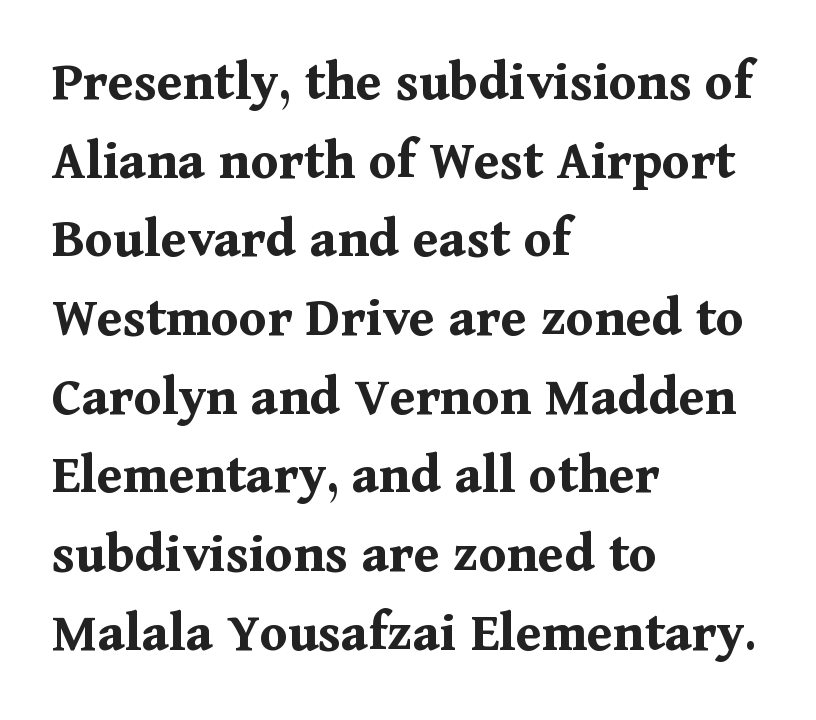
The image shows 57 px bold serif type, upright; set left-aligned, normal line spacing (1.38x), normal letter spacing, not underlined; medium stroke contrast and a medium x-height.
